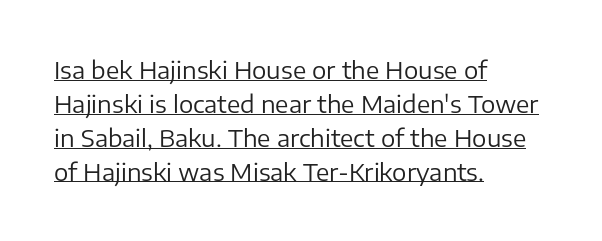
The lettering stays uniformly vertical, giving the passage a roman look. These lines stack with their left ends in a neat column. This rendering features underlined lettering. This block has exactly the height ordinary leading produces. Nobody touched the tracking dial on this one.
